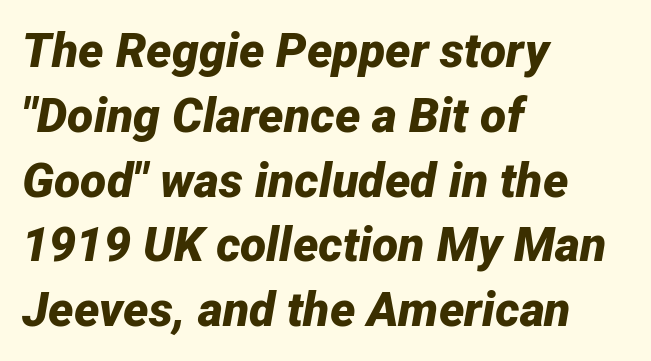
{"italic": "yes", "lean": "right", "slant_degrees": 12, "bold": "yes", "weight": "bold", "width": "normal", "stroke_contrast": "low", "x_height": "medium", "monospaced": "no", "underline": "no", "align": "left", "line_spacing": "normal", "line_spacing_ratio": 1.35, "letter_spacing": "normal", "letter_spacing_em": 0.0, "glyph_px": 48}
